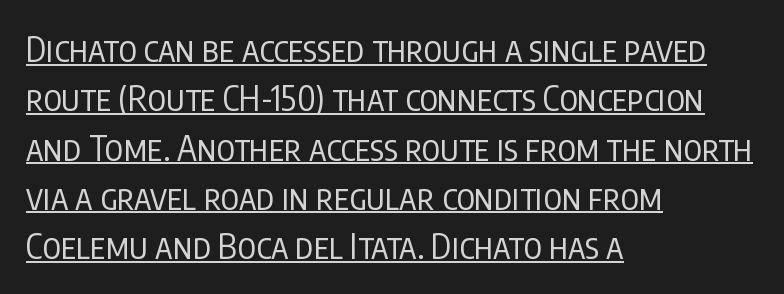
The letters carry no serifs — their stems end cleanly without finishing strokes. Students, note that the glyphs here touch the page at normal intervals. Note the varied advance widths — an 'i' is clearly narrower than an 'm'. In terms of leading, this rendering sits right in the middle.
